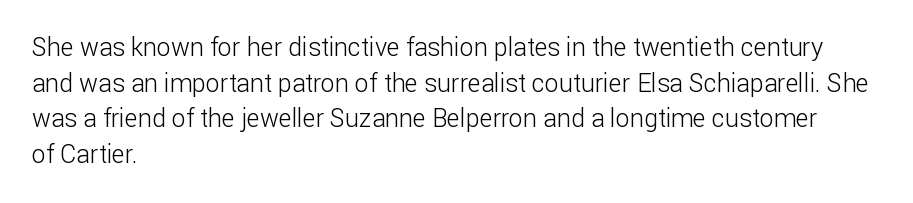
The image shows 25 px text type, upright; set left-aligned, normal line spacing (1.43x), normal letter spacing, not underlined.
